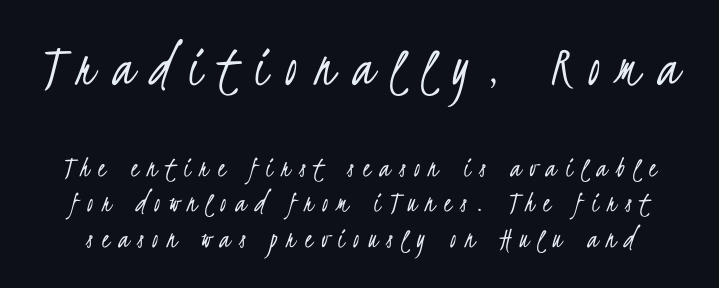
Q: Is the text bold? A: No.
Q: Is the typeface a serif or a sans-serif typeface? A: Sans-serif.
Q: Is the text underlined? A: No.
Q: Is the spacing between letters normal or unusually wide? A: Unusually wide.
Q: Which block of text is set in a larger size, the first (top) or the second (bottom)? A: The first (top) one.
Q: Width (condensed, normal, or wide)? A: Condensed.
Q: Stroke contrast? A: Low.
Q: x-height? A: Small.
Q: Monospaced? A: No.
